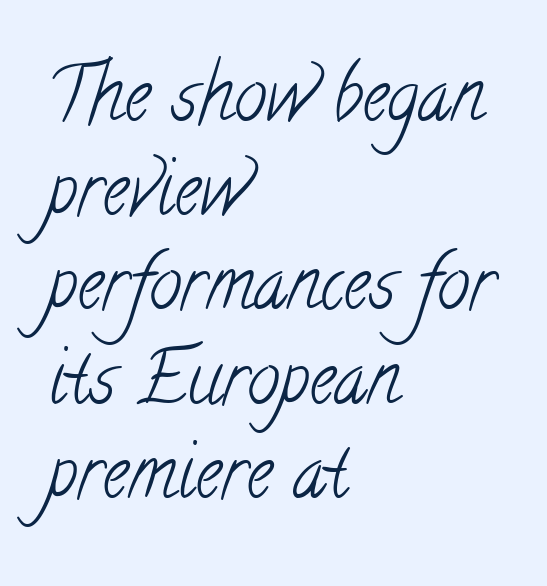
Q: Is the text bold? A: No.
Q: Is the typeface a serif or a sans-serif typeface? A: Serif.
Q: Is the text underlined? A: No.
Q: How is the paragraph aligned? A: Left-aligned.
Q: Is the spacing between letters normal or unusually wide? A: Normal.
Q: Is the spacing between lines tight, normal or loose? A: Normal.
Q: Width (condensed, normal, or wide)? A: Condensed.
Q: Stroke contrast? A: Low.
Q: x-height? A: Small.
Q: Monospaced? A: No.
